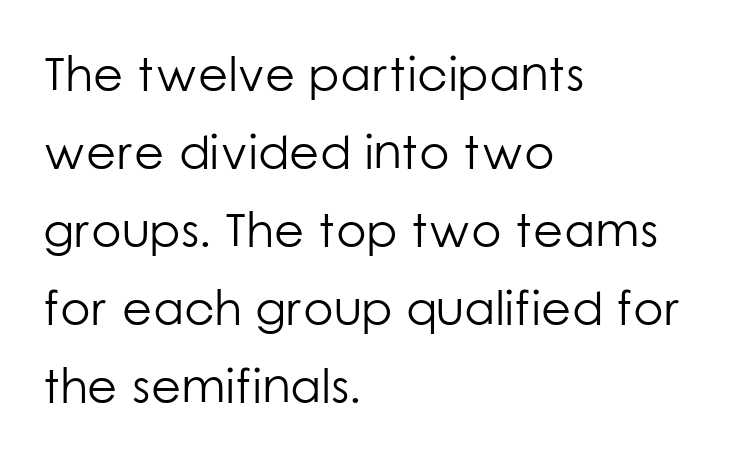
{"serif": "no", "italic": "no", "bold": "no", "weight": "light", "width": "normal", "stroke_contrast": "low", "x_height": "medium", "monospaced": "no", "underline": "no", "align": "left", "line_spacing": "normal", "line_spacing_ratio": 1.59, "letter_spacing": "normal", "letter_spacing_em": 0.0, "glyph_px": 49}
